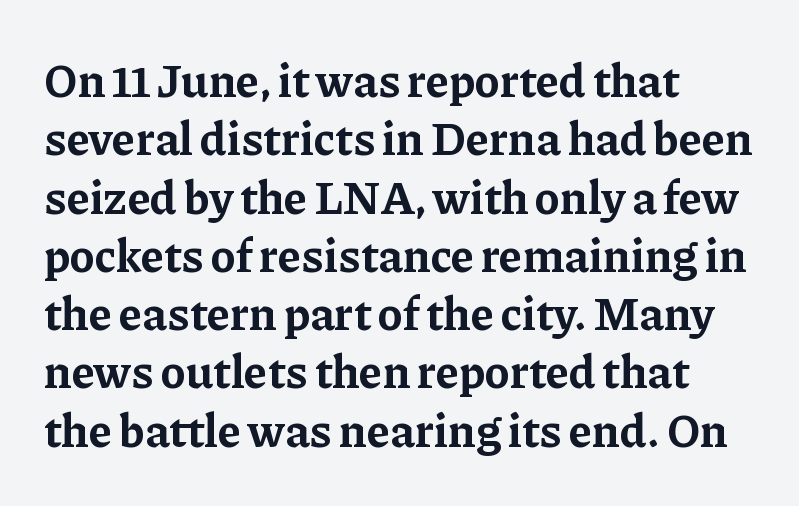
The image shows 47 px bold serif type, upright; set left-aligned, line spacing 1.24x, normal letter spacing, not underlined; low stroke contrast and a medium x-height.
